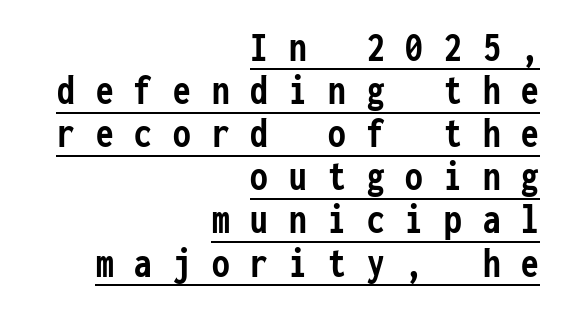
The image shows 44 px semibold, condensed sans-serif type, upright, monospaced; set right-aligned, tight line spacing (0.98x), unusually wide letter spacing (+0.48 em), underlined; low stroke contrast and a medium x-height.
